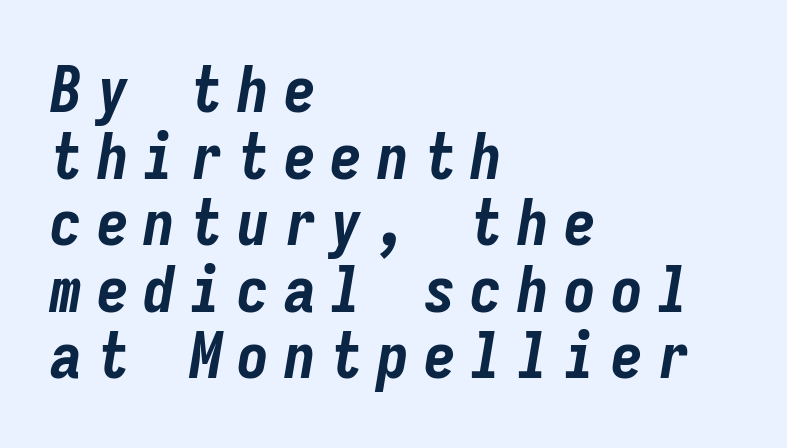
Any mark beneath the type? The region is blank. The passage shown leans; its letterforms are oblique. These lines huddle together more closely than default settings would place them. Looks like terminal output: every glyph gets an equal slot.
